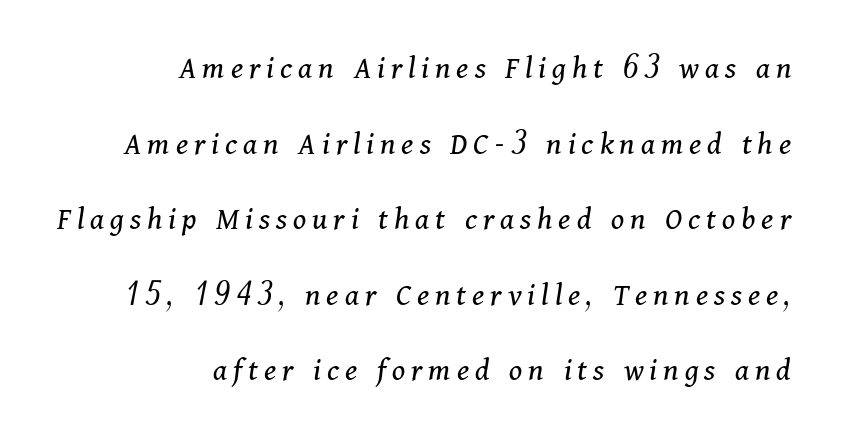
{"serif": "yes", "italic": "yes", "lean": "right", "slant_degrees": 11, "bold": "no", "weight": "regular", "width": "normal", "stroke_contrast": "medium", "x_height": "medium", "monospaced": "no", "underline": "no", "align": "right", "line_spacing": "loose", "line_spacing_ratio": 2.29, "glyph_px": 33}
